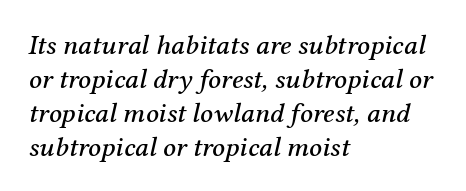
The font family rendered here belongs to the serif group. Glance below the letters and you will spot only blank space. Short note: letters normally spaced. The passage is arranged the way most books set body copy — flush left. This sample has the flowing, uneven cadence of proportional lettering.
